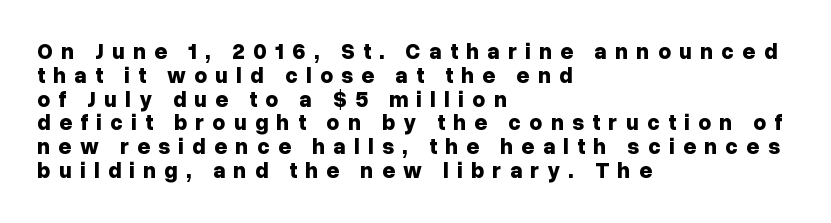
{"italic": "no", "bold": "yes", "underline": "no", "align": "left", "line_spacing": "tight", "line_spacing_ratio": 1.08, "letter_spacing": "wide", "letter_spacing_em": 0.38, "glyph_px": 22}
